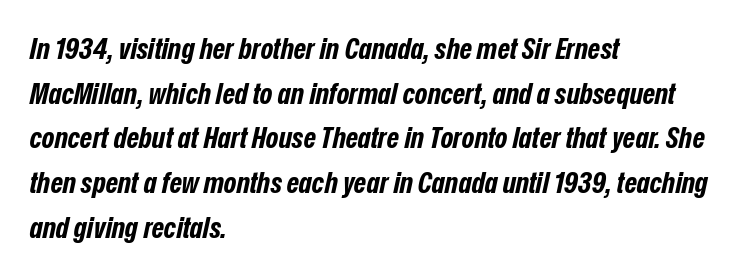
{"italic": "yes", "lean": "right", "slant_degrees": 12, "bold": "yes", "weight": "bold", "width": "condensed", "stroke_contrast": "low", "x_height": "medium", "monospaced": "no", "underline": "no", "align": "left", "line_spacing": "normal", "line_spacing_ratio": 1.49, "letter_spacing": "normal", "letter_spacing_em": 0.0, "glyph_px": 30}
